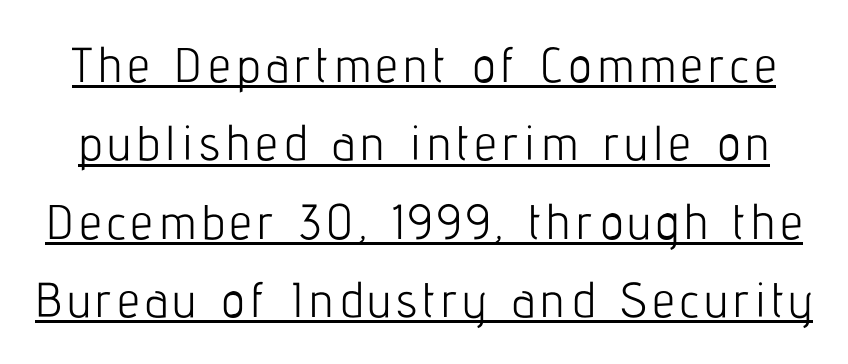
{"serif": "no", "italic": "no", "bold": "no", "weight": "light", "width": "condensed", "stroke_contrast": "low", "x_height": "medium", "monospaced": "no", "underline": "yes", "line_spacing": "normal", "line_spacing_ratio": 1.6, "glyph_px": 49}
